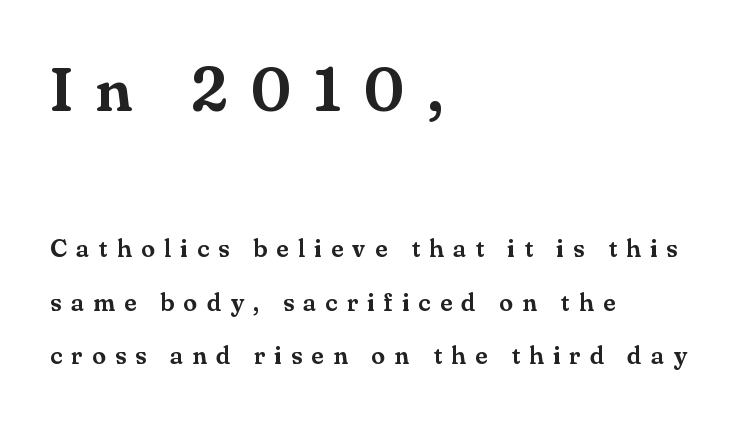
The image shows 62 px serif type, upright; set left-aligned, loose line spacing (2.14x), unusually wide letter spacing (+0.37 em), not underlined; the first (top) block is 2.48x larger; medium stroke contrast and a small x-height.
